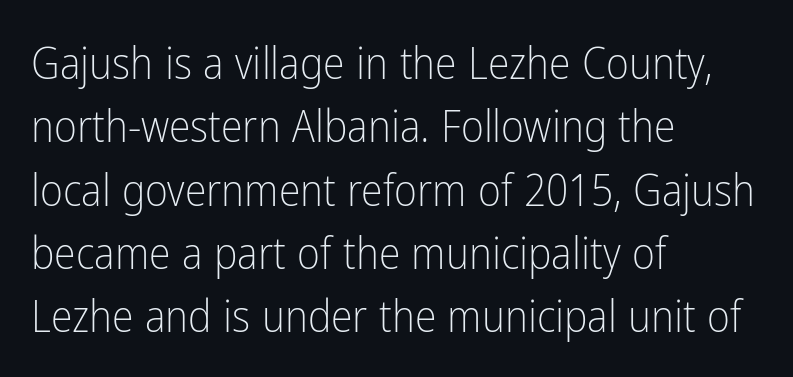
{"serif": "no", "italic": "no", "bold": "no", "weight": "light", "width": "condensed", "stroke_contrast": "low", "x_height": "medium", "monospaced": "no", "underline": "no", "align": "left", "line_spacing": "normal", "line_spacing_ratio": 1.44, "letter_spacing": "normal", "letter_spacing_em": 0.0, "glyph_px": 44}
